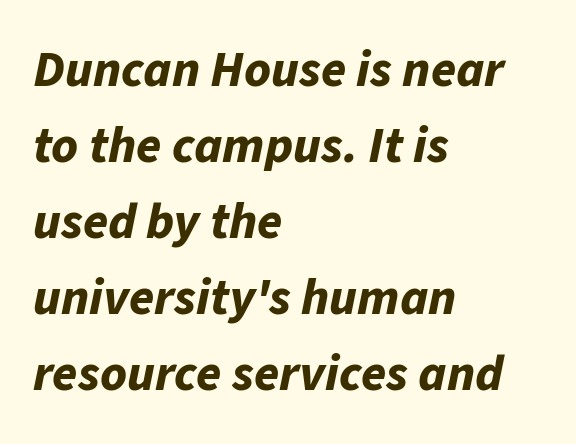
Q: Is the text bold? A: Yes.
Q: Is the text italic (slanted)? A: Yes, it leans right by about 11 degrees.
Q: Is the text underlined? A: No.
Q: How is the paragraph aligned? A: Left-aligned.
Q: Is the spacing between letters normal or unusually wide? A: Normal.
Q: Is the spacing between lines tight, normal or loose? A: Normal.
Q: Width (condensed, normal, or wide)? A: Normal.
Q: Stroke contrast? A: Low.
Q: x-height? A: Medium.
Q: Monospaced? A: No.
